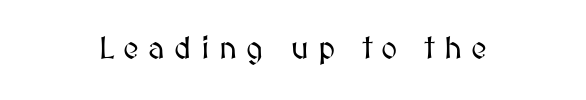
A typesetter would call this heavily tracked-out type. The foot of each line stays bare and open. When letters stand straight like this, we call the style roman or upright. The passage is arranged like a title page — every line centered. Looks like regular typesetting: each glyph gets only the width it needs.
